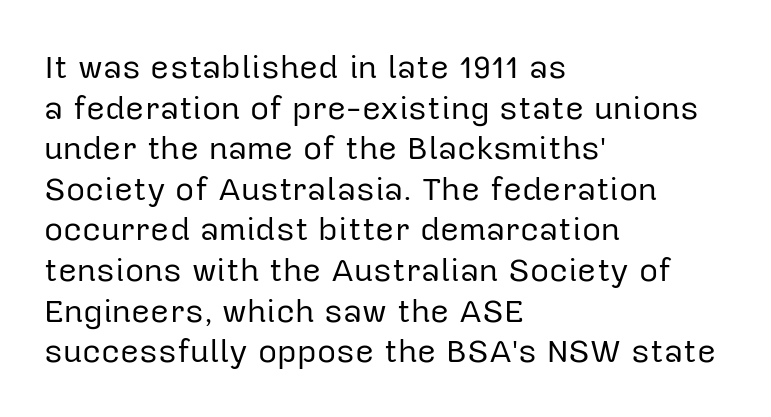
{"serif": "no", "italic": "no", "bold": "no", "weight": "regular", "width": "normal", "stroke_contrast": "low", "x_height": "medium", "monospaced": "no", "underline": "no", "align": "left", "line_spacing_ratio": 1.23, "letter_spacing": "normal", "letter_spacing_em": 0.0, "glyph_px": 33}
